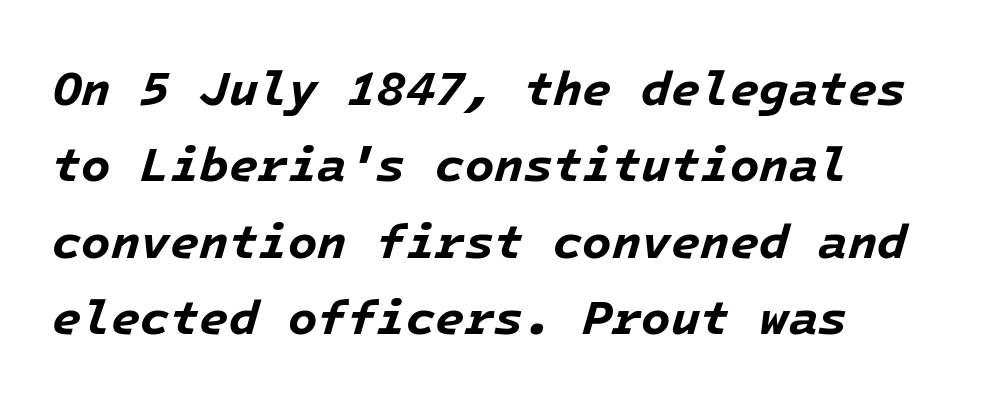
Q: Is the text bold? A: Yes.
Q: Is the text italic (slanted)? A: Yes, it leans right by about 16 degrees.
Q: Is the text underlined? A: No.
Q: How is the paragraph aligned? A: Left-aligned.
Q: Is the spacing between letters normal or unusually wide? A: Normal.
Q: Is the spacing between lines tight, normal or loose? A: Normal.
Q: Width (condensed, normal, or wide)? A: Normal.
Q: Stroke contrast? A: Low.
Q: x-height? A: Medium.
